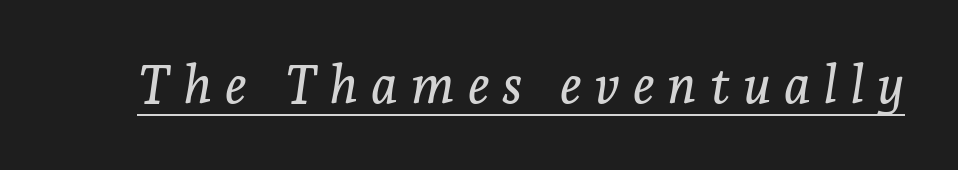
Q: Is the text italic (slanted)? A: Yes, it leans right by about 7 degrees.
Q: Is the typeface a serif or a sans-serif typeface? A: Serif.
Q: Is the text underlined? A: Yes.
Q: Is the spacing between letters normal or unusually wide? A: Unusually wide.
Q: Width (condensed, normal, or wide)? A: Normal.
Q: Stroke contrast? A: Low.
Q: x-height? A: Medium.
Q: Monospaced? A: No.
